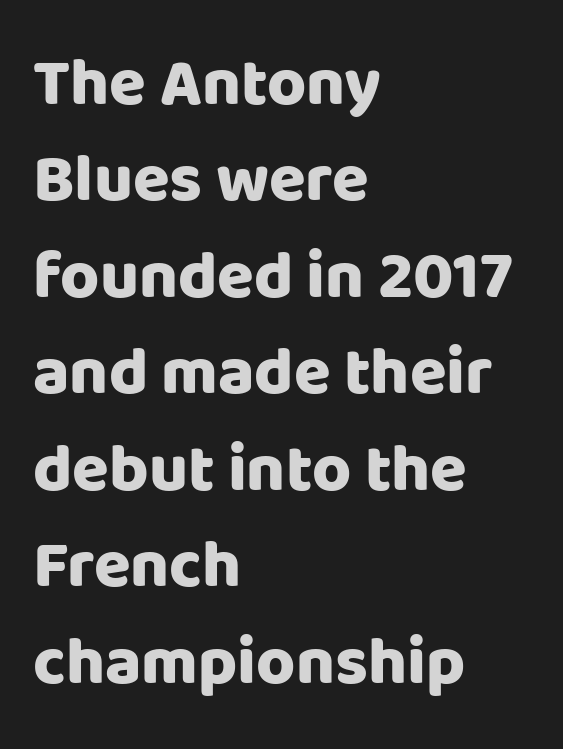
Q: Is the text bold? A: Yes.
Q: Is the text italic (slanted)? A: No, it is upright.
Q: Is the typeface a serif or a sans-serif typeface? A: Sans-serif.
Q: Is the text underlined? A: No.
Q: How is the paragraph aligned? A: Left-aligned.
Q: Is the spacing between letters normal or unusually wide? A: Normal.
Q: Is the spacing between lines tight, normal or loose? A: Normal.
Q: Width (condensed, normal, or wide)? A: Normal.
Q: Stroke contrast? A: Low.
Q: x-height? A: Large.
Q: Monospaced? A: No.
